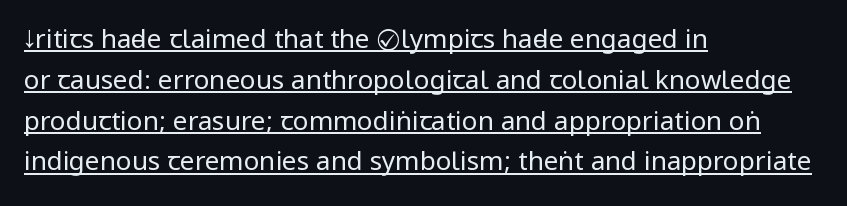
The image shows 26 px text type, upright; set left-aligned, normal line spacing (1.57x), normal letter spacing, underlined.
